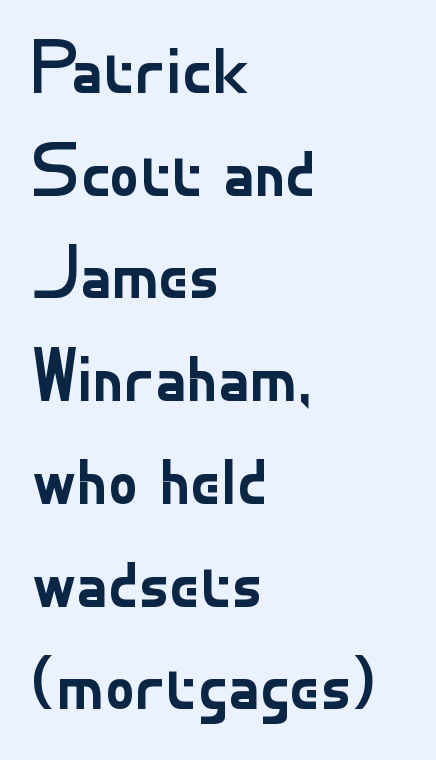
Does the leading feel generous? No, just average. Each stroke keeps to a modest, everyday thickness or less. To sum up the face: it is a sans, with no serifs. Honestly, the letter spacing is just normal — you wouldn't notice it. Beneath every word, the page is bare.
